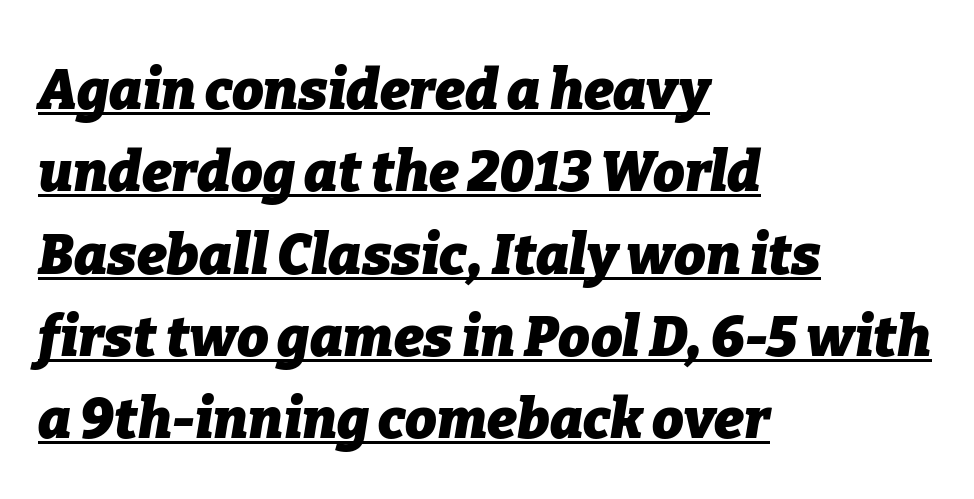
{"italic": "yes", "lean": "right", "slant_degrees": 9, "bold": "yes", "weight": "heavy", "width": "normal", "stroke_contrast": "low", "x_height": "medium", "monospaced": "no", "underline": "yes", "align": "left", "line_spacing": "normal", "line_spacing_ratio": 1.47, "letter_spacing": "normal", "letter_spacing_em": 0.0, "glyph_px": 56}
